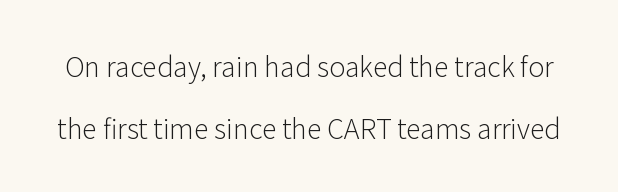
{"italic": "no", "bold": "no", "underline": "no", "line_spacing": "loose", "line_spacing_ratio": 2.29, "letter_spacing": "normal", "letter_spacing_em": 0.0, "glyph_px": 27}
